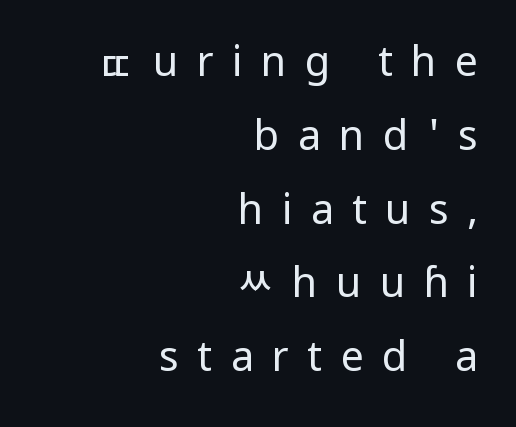
The image shows 41 px regular-weight, condensed sans-serif type, upright; set right-aligned, line spacing 1.8x, unusually wide letter spacing (+0.45 em), not underlined; low stroke contrast and a large x-height.
